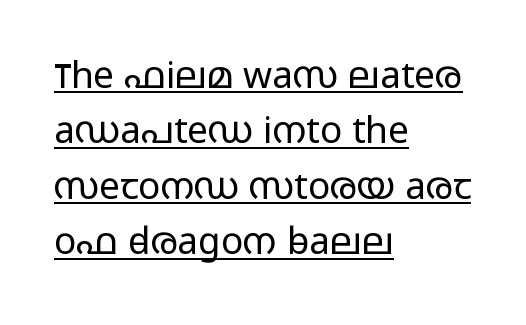
Is this a fixed-width face? No — the glyphs have proportional, varying widths. On a weight scale, this lands at 450 or below. Is the letter spacing exaggerated? No — it looks like the ordinary default. The axis of the letterforms is exactly vertical. Glance below the letters and you will spot a drawn line. Typeset ragged right — the left edge is the straight one.
